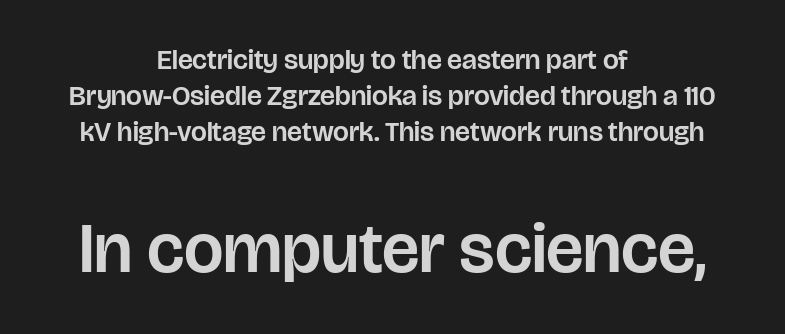
{"serif": "no", "italic": "no", "width": "normal", "stroke_contrast": "low", "x_height": "large", "monospaced": "no", "underline": "no", "align": "center", "line_spacing": "normal", "line_spacing_ratio": 1.29, "letter_spacing": "normal", "letter_spacing_em": 0.0, "larger_block": "second", "size_ratio": 2.5, "glyph_px": 70}
